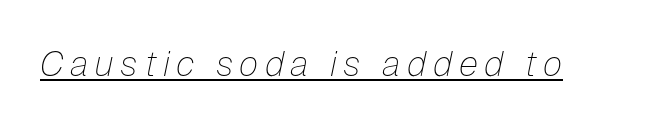
{"italic": "yes", "lean": "right", "slant_degrees": 12, "bold": "no", "weight": "thin", "width": "normal", "stroke_contrast": "low", "x_height": "medium", "monospaced": "no", "underline": "yes", "glyph_px": 35}
